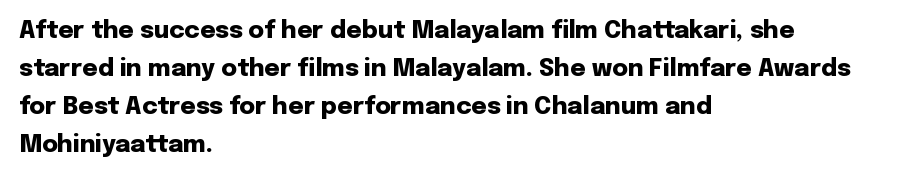
Q: Is the text bold? A: Yes.
Q: Is the text italic (slanted)? A: No, it is upright.
Q: Is the text underlined? A: No.
Q: How is the paragraph aligned? A: Left-aligned.
Q: Is the spacing between letters normal or unusually wide? A: Normal.
Q: Is the spacing between lines tight, normal or loose? A: Normal.
